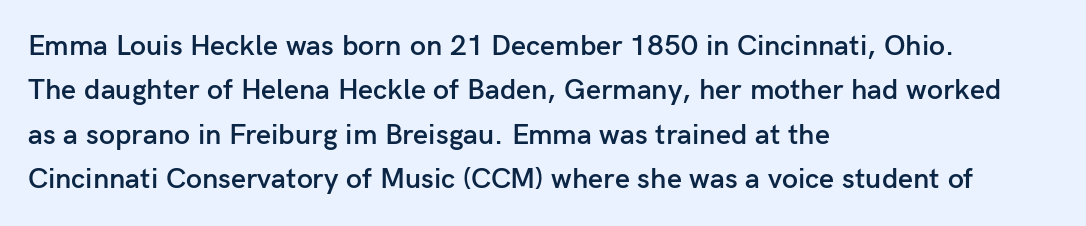
The image shows 29 px semibold sans-serif type, upright; set left-aligned, normal line spacing (1.53x), normal letter spacing, not underlined; low stroke contrast and a medium x-height.
